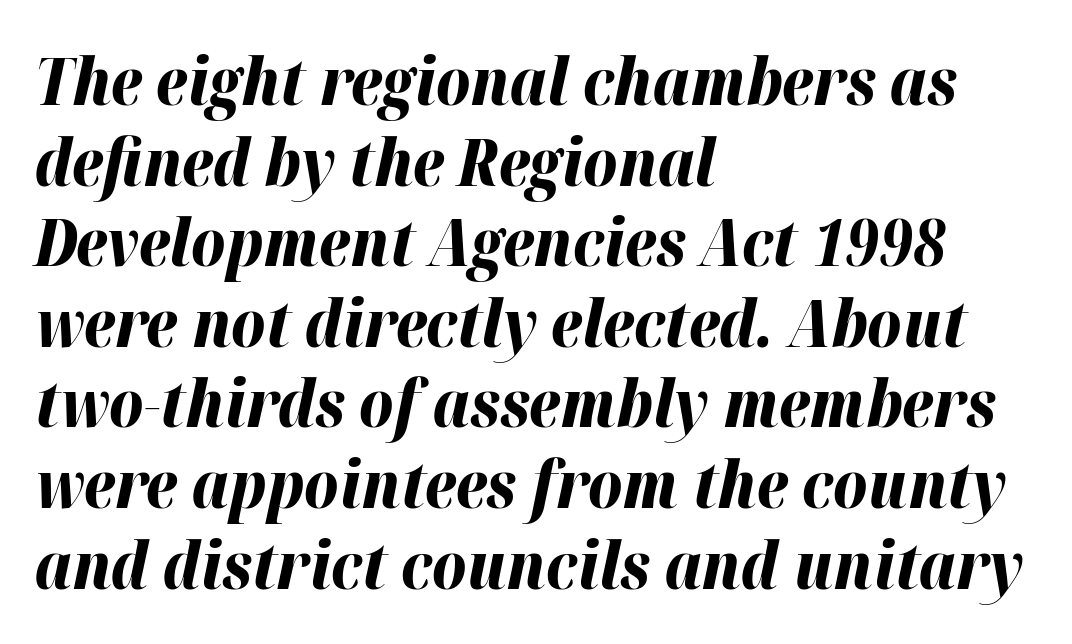
Q: Is the text bold? A: Yes.
Q: Is the text italic (slanted)? A: Yes, it leans right by about 12 degrees.
Q: Is the text underlined? A: No.
Q: How is the paragraph aligned? A: Left-aligned.
Q: Is the spacing between letters normal or unusually wide? A: Normal.
Q: Width (condensed, normal, or wide)? A: Normal.
Q: Stroke contrast? A: High.
Q: x-height? A: Medium.
Q: Monospaced? A: No.
